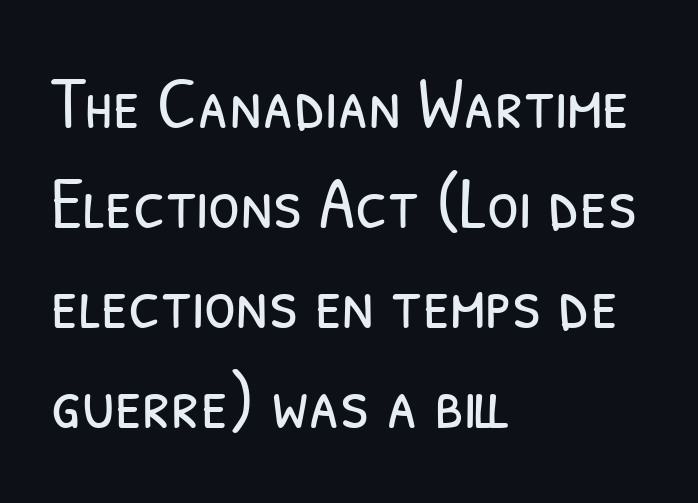
Q: Is the text bold? A: No.
Q: Is the typeface a serif or a sans-serif typeface? A: Sans-serif.
Q: Is the text underlined? A: No.
Q: How is the paragraph aligned? A: Left-aligned.
Q: Is the spacing between letters normal or unusually wide? A: Normal.
Q: Is the spacing between lines tight, normal or loose? A: Normal.
Q: Width (condensed, normal, or wide)? A: Condensed.
Q: Stroke contrast? A: Low.
Q: x-height? A: Medium.
Q: Monospaced? A: No.
